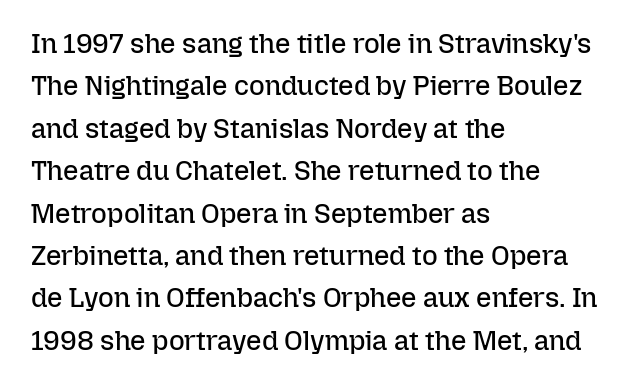
Q: Is the text bold? A: No.
Q: Is the text italic (slanted)? A: No, it is upright.
Q: Is the text underlined? A: No.
Q: How is the paragraph aligned? A: Left-aligned.
Q: Is the spacing between letters normal or unusually wide? A: Normal.
Q: Is the spacing between lines tight, normal or loose? A: Normal.
